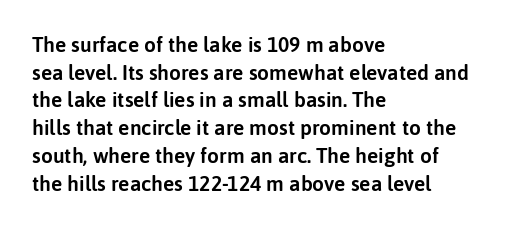
The image shows 21 px text type, upright; set left-aligned, normal line spacing (1.32x), normal letter spacing, not underlined.
